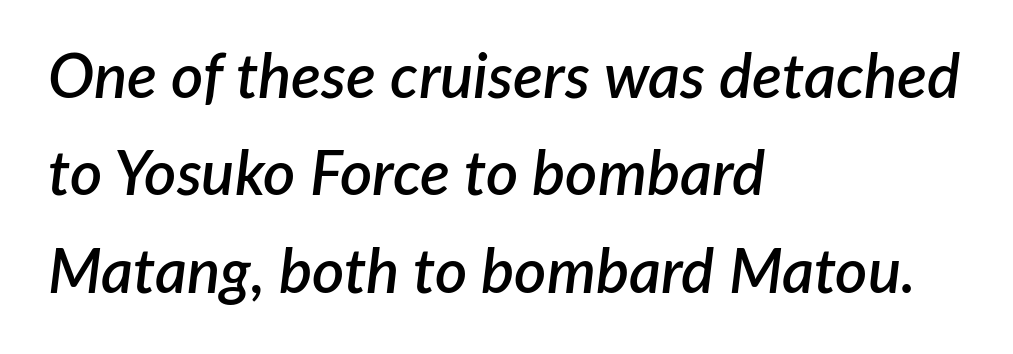
The image shows 62 px semibold type, italic (leaning right); set left-aligned, normal line spacing (1.57x), normal letter spacing, not underlined; low stroke contrast and a medium x-height.
